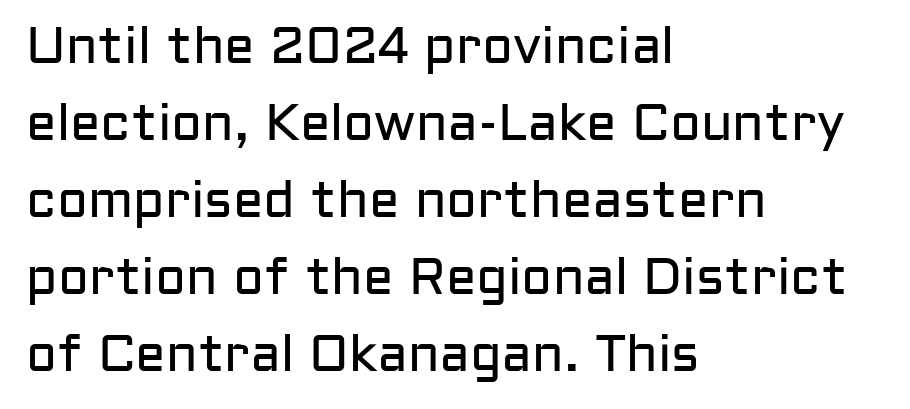
Q: Is the text bold? A: No.
Q: Is the text italic (slanted)? A: No, it is upright.
Q: Is the typeface a serif or a sans-serif typeface? A: Sans-serif.
Q: Is the text underlined? A: No.
Q: How is the paragraph aligned? A: Left-aligned.
Q: Is the spacing between letters normal or unusually wide? A: Normal.
Q: Is the spacing between lines tight, normal or loose? A: Normal.
Q: Width (condensed, normal, or wide)? A: Normal.
Q: Stroke contrast? A: Low.
Q: x-height? A: Medium.
Q: Monospaced? A: No.
